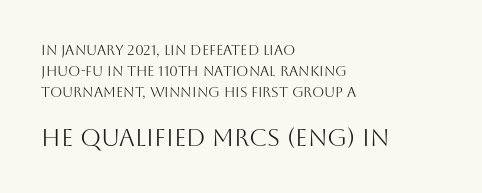
Q: Is the text bold? A: No.
Q: Is the text italic (slanted)? A: No, it is upright.
Q: Is the text underlined? A: No.
Q: How is the paragraph aligned? A: Left-aligned.
Q: Is the spacing between letters normal or unusually wide? A: Normal.
Q: Is the spacing between lines tight, normal or loose? A: Normal.
Q: Which block of text is set in a larger size, the first (top) or the second (bottom)? A: The second (bottom) one.
